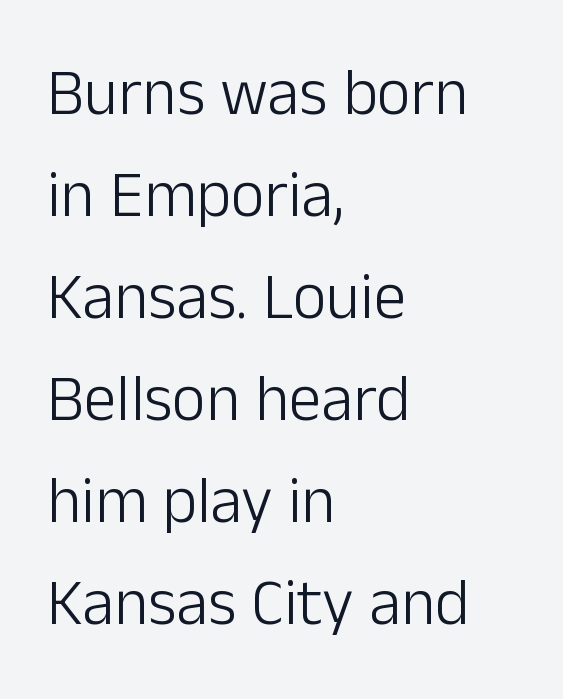
Q: Is the text bold? A: No.
Q: Is the text italic (slanted)? A: No, it is upright.
Q: Is the typeface a serif or a sans-serif typeface? A: Sans-serif.
Q: Is the text underlined? A: No.
Q: How is the paragraph aligned? A: Left-aligned.
Q: Is the spacing between letters normal or unusually wide? A: Normal.
Q: Is the spacing between lines tight, normal or loose? A: Normal.
Q: Width (condensed, normal, or wide)? A: Normal.
Q: Stroke contrast? A: Low.
Q: x-height? A: Medium.
Q: Monospaced? A: No.
